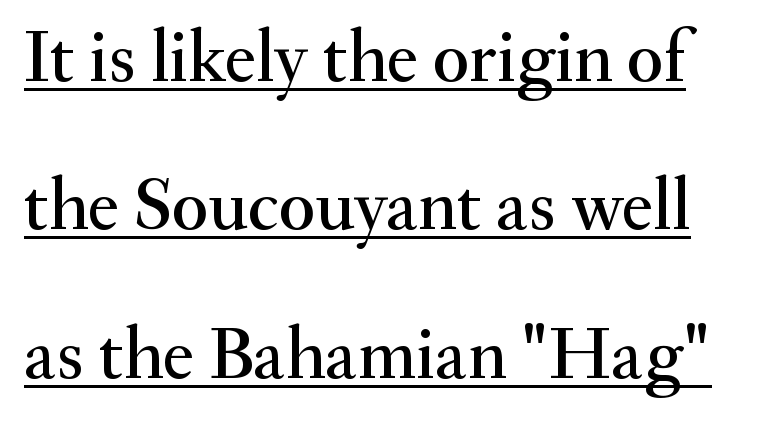
{"serif": "yes", "italic": "no", "width": "normal", "stroke_contrast": "medium", "x_height": "small", "monospaced": "no", "underline": "yes", "line_spacing": "loose", "line_spacing_ratio": 1.98, "letter_spacing": "normal", "letter_spacing_em": 0.0, "glyph_px": 75}
